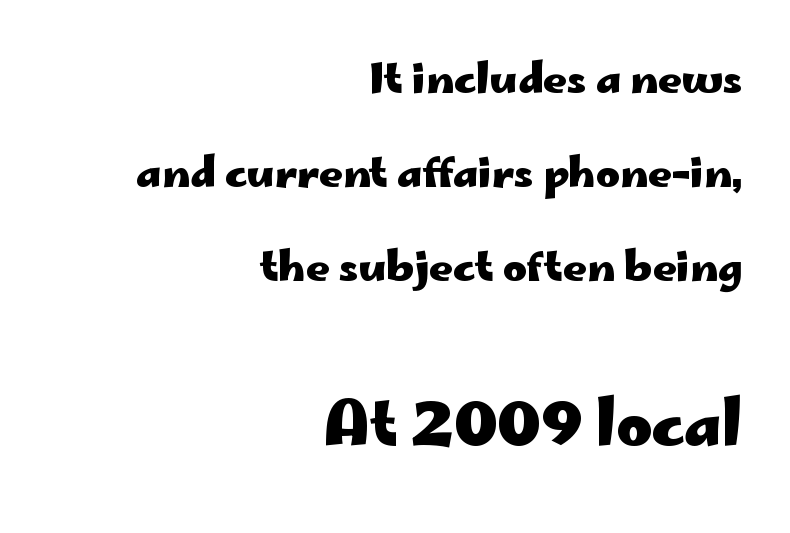
The image shows 61 px heavy, wide sans-serif type, upright; set right-aligned, loose line spacing (2.29x), normal letter spacing, not underlined; the second (bottom) block is 1.49x larger; low stroke contrast and a small x-height.
